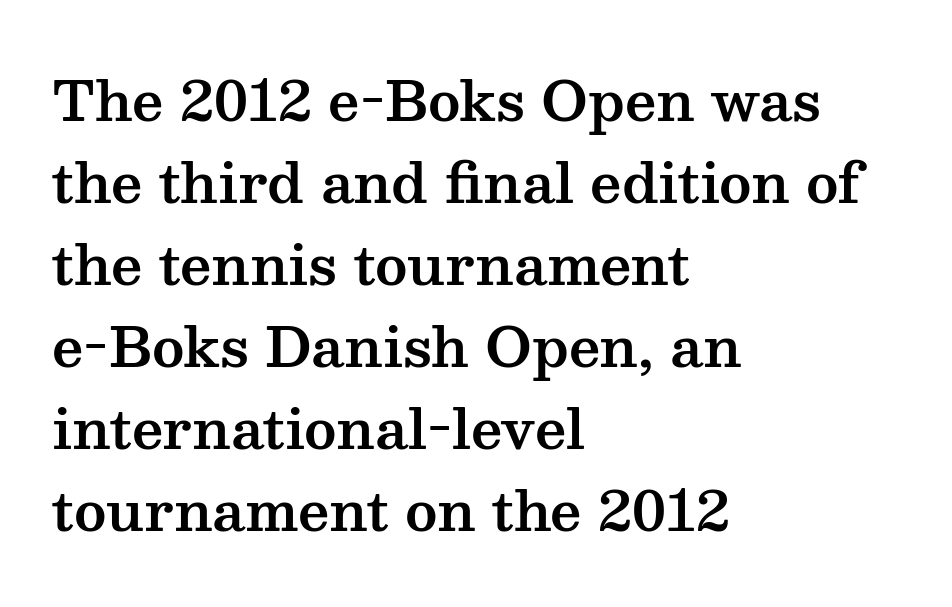
{"serif": "yes", "italic": "no", "width": "wide", "stroke_contrast": "medium", "x_height": "medium", "monospaced": "no", "underline": "no", "align": "left", "line_spacing": "normal", "line_spacing_ratio": 1.49, "letter_spacing": "normal", "letter_spacing_em": 0.0, "glyph_px": 55}
